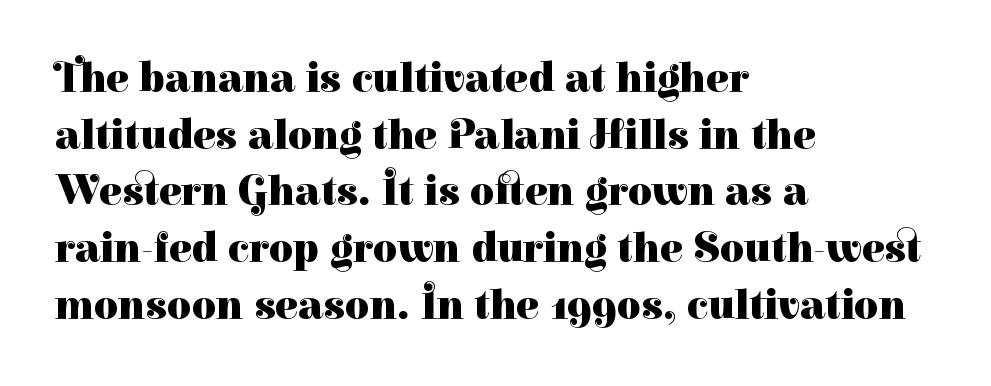
Honestly, there is no underline to notice here at all. The face used here has the dense, thick strokes of a bold. Horizontal alignment here is leftward, the default for most running prose. Looks like regular typesetting: each glyph gets only the width it needs. Each word holds together tightly as a unit, with standard inter-letter gaps.
